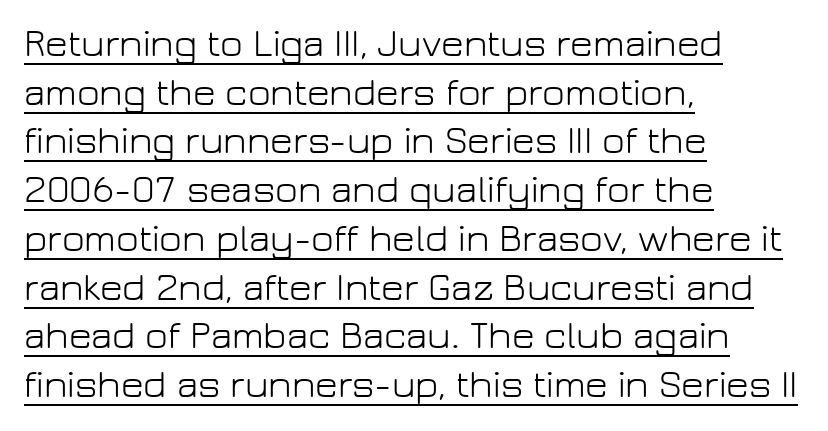
The rendering uses natural spacing where letterforms have individual widths. The lines sit at an ordinary, default distance from one another. In terms of letterform style, serifs are entirely absent. Default kerning and tracking; the words read as compact shapes. Decoration check: the copy is underlined.
